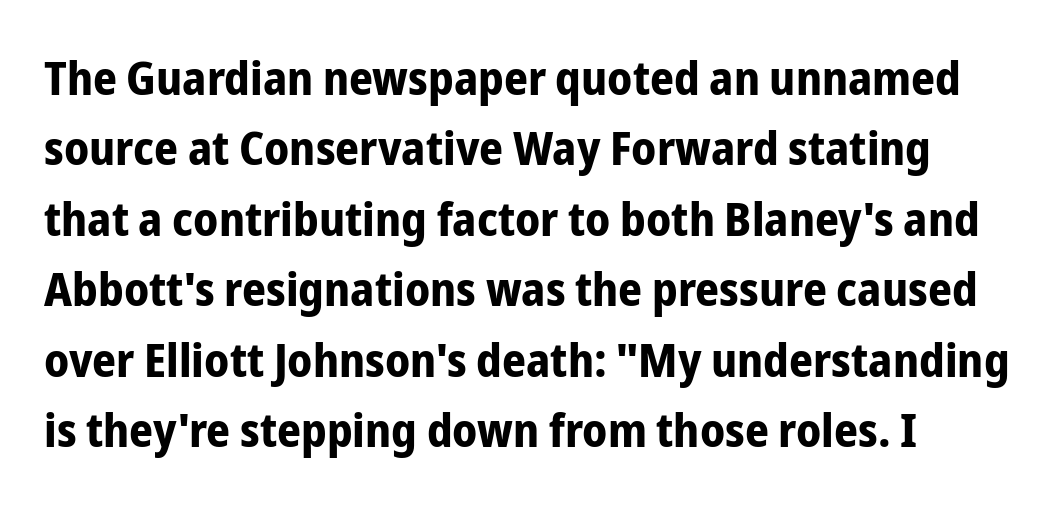
Q: Is the text bold? A: Yes.
Q: Is the text italic (slanted)? A: No, it is upright.
Q: Is the typeface a serif or a sans-serif typeface? A: Sans-serif.
Q: Is the text underlined? A: No.
Q: How is the paragraph aligned? A: Left-aligned.
Q: Is the spacing between letters normal or unusually wide? A: Normal.
Q: Is the spacing between lines tight, normal or loose? A: Normal.
Q: Width (condensed, normal, or wide)? A: Condensed.
Q: Stroke contrast? A: Low.
Q: x-height? A: Medium.
Q: Monospaced? A: No.
